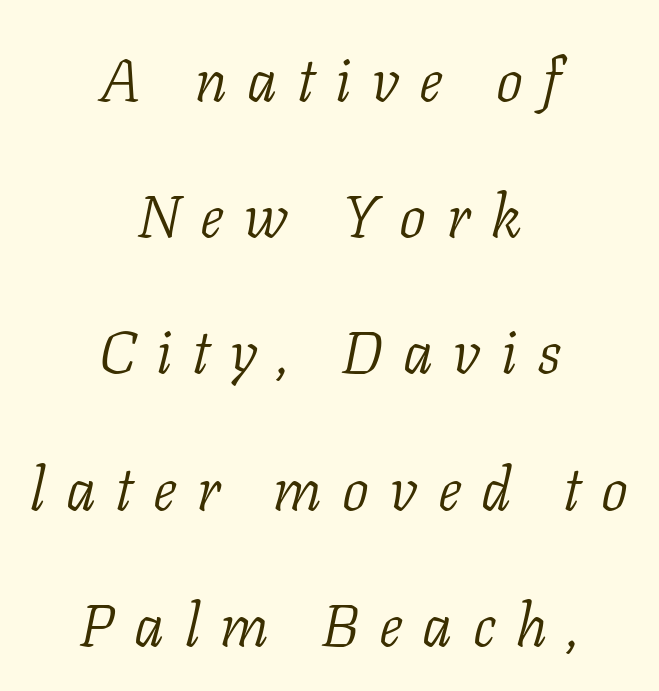
Q: Is the text bold? A: No.
Q: Is the text italic (slanted)? A: Yes, it leans right by about 11 degrees.
Q: Is the typeface a serif or a sans-serif typeface? A: Serif.
Q: Is the text underlined? A: No.
Q: How is the paragraph aligned? A: Centered.
Q: Is the spacing between letters normal or unusually wide? A: Unusually wide.
Q: Is the spacing between lines tight, normal or loose? A: Loose.
Q: Width (condensed, normal, or wide)? A: Normal.
Q: Stroke contrast? A: Low.
Q: x-height? A: Medium.
Q: Monospaced? A: No.
